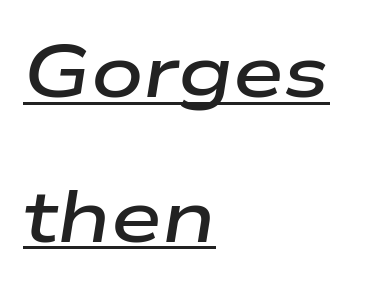
Q: Is the text bold? A: Semi-bold.
Q: Is the text italic (slanted)? A: Yes, it leans right by about 9 degrees.
Q: Is the text underlined? A: Yes.
Q: How is the paragraph aligned? A: Left-aligned.
Q: Is the spacing between letters normal or unusually wide? A: Normal.
Q: Is the spacing between lines tight, normal or loose? A: Loose.
Q: Width (condensed, normal, or wide)? A: Wide.
Q: Stroke contrast? A: Low.
Q: x-height? A: Medium.
Q: Monospaced? A: No.
